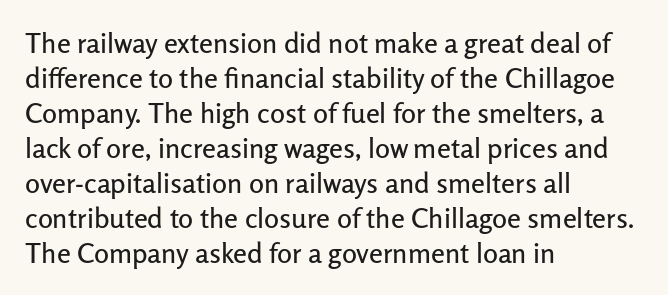
The image shows 28 px sans-serif type, upright; set left-aligned, normal line spacing (1.25x), normal letter spacing, not underlined; low stroke contrast and a medium x-height.
